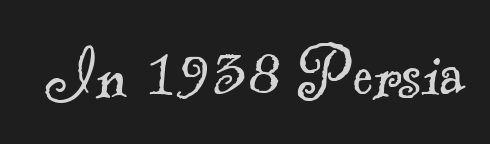
The image shows 78 px light serif type; set normal letter spacing, not underlined; a small x-height.
